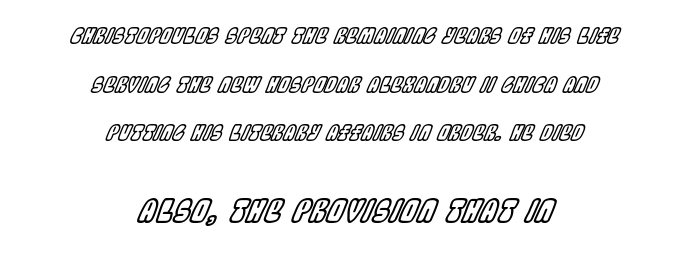
{"italic": "yes", "lean": "right", "slant_degrees": 22, "width": "condensed", "x_height": "large", "monospaced": "no", "underline": "no", "align": "center", "line_spacing": "loose", "line_spacing_ratio": 2.31, "letter_spacing": "normal", "letter_spacing_em": 0.0, "larger_block": "second", "size_ratio": 1.48, "glyph_px": 31}
